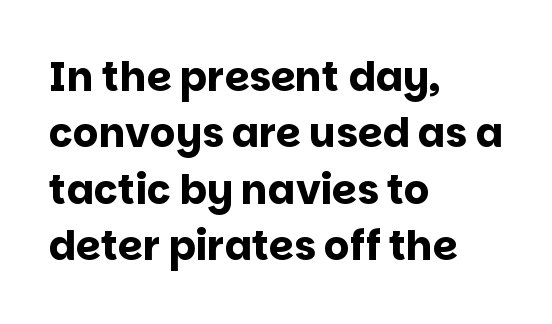
Q: Is the text bold? A: Yes.
Q: Is the text italic (slanted)? A: No, it is upright.
Q: Is the typeface a serif or a sans-serif typeface? A: Sans-serif.
Q: Is the text underlined? A: No.
Q: How is the paragraph aligned? A: Left-aligned.
Q: Is the spacing between letters normal or unusually wide? A: Normal.
Q: Is the spacing between lines tight, normal or loose? A: Normal.
Q: Width (condensed, normal, or wide)? A: Normal.
Q: Stroke contrast? A: Low.
Q: x-height? A: Large.
Q: Monospaced? A: No.
